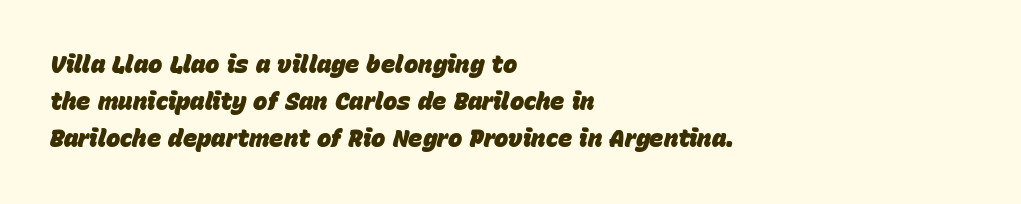
The paragraph shown leans on its left margin. The gaps between neighbouring characters are ordinary and unremarkable. A full-strength bold gives these letters their thick strokes. Anything drawn beneath the words? Only blank space. Characters are canted at an angle relative to the baseline's perpendicular. Successive baselines arrive at the customary interval.
